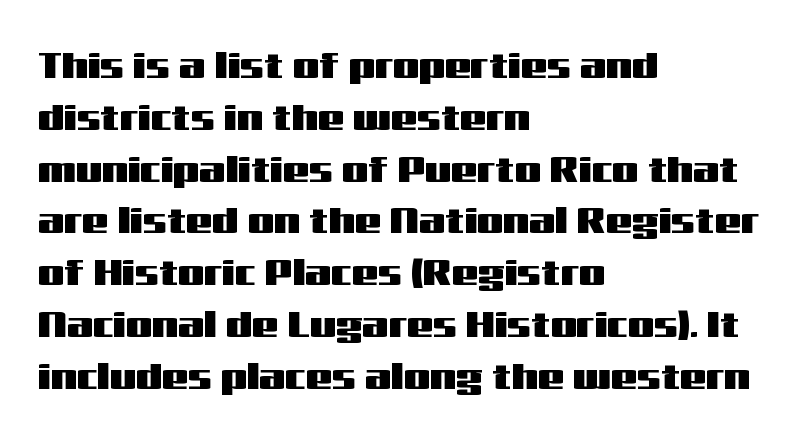
Q: Is the text italic (slanted)? A: No, it is upright.
Q: Is the typeface a serif or a sans-serif typeface? A: Sans-serif.
Q: Is the text underlined? A: No.
Q: How is the paragraph aligned? A: Left-aligned.
Q: Is the spacing between letters normal or unusually wide? A: Normal.
Q: Is the spacing between lines tight, normal or loose? A: Normal.
Q: Width (condensed, normal, or wide)? A: Wide.
Q: Stroke contrast? A: Medium.
Q: x-height? A: Medium.
Q: Monospaced? A: No.
